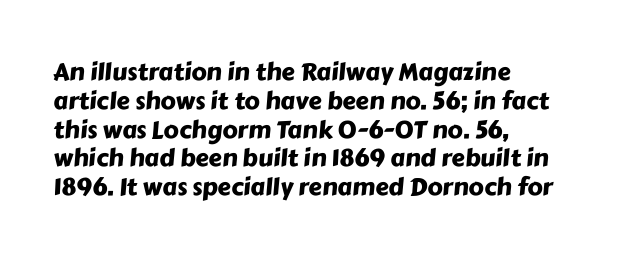
The ragged edge is on the right, which tells us the setting is flush left. Descenders are the only things crossing below the line. Tracking here is standard; glyphs follow each other at the usual distance.
